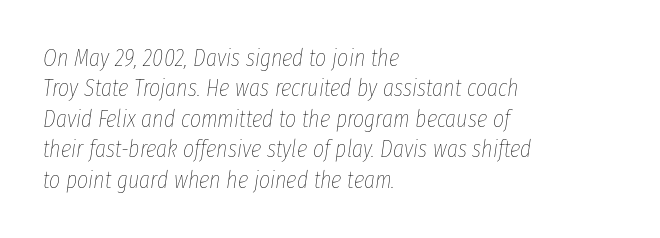
The leading is moderate, giving the passage an even texture. Notice how the passage keeps a crisp vertical edge on the left only. Quick note: underline off. Is the type slanted? Yes — the strokes lean at a clear angle.
